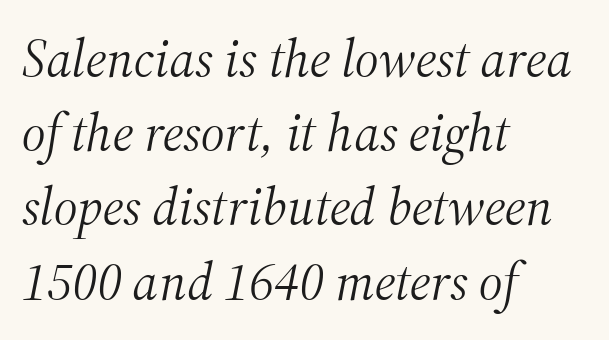
The image shows 53 px light serif type, italic (leaning right); set left-aligned, normal line spacing (1.4x), normal letter spacing, not underlined; medium stroke contrast and a medium x-height.
